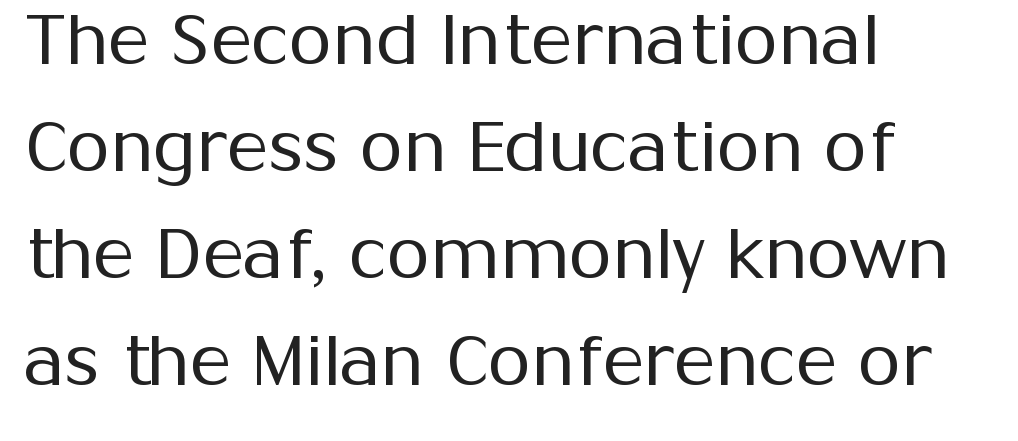
Letter spacing: default. The rag falls on the right side of this text block. You can tell from the bare stems that sans-serif type was used. Check under the words: just untouched page.
